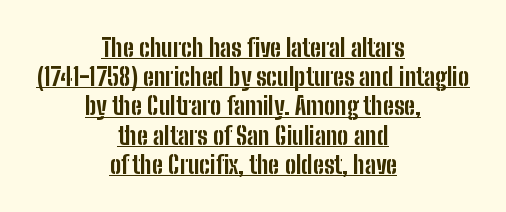
Look at the stroke-to-counter ratio: heavy, a bold. The rag falls on both sides of this text block equally. The glyphs are accompanied by a horizontal stroke just below them. Spacing between characters is what you'd get straight out of the box. Ordinary non-slanted type is in use.
